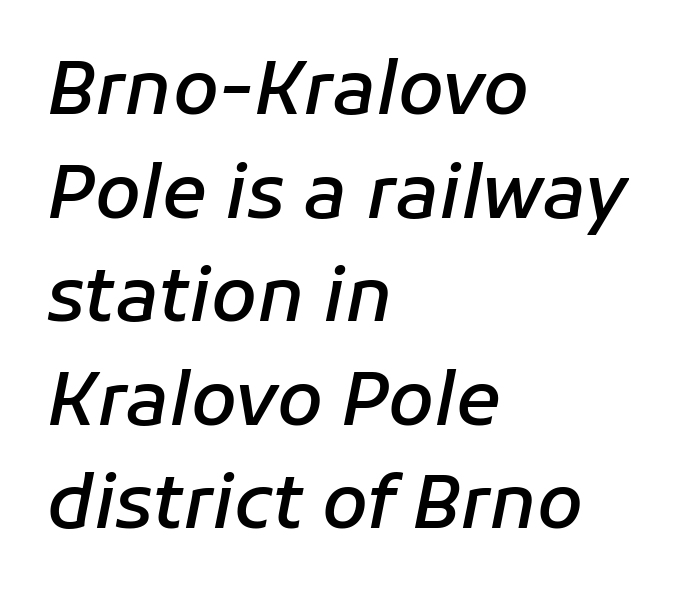
Q: Is the text bold? A: Semi-bold.
Q: Is the text italic (slanted)? A: Yes, it leans right by about 11 degrees.
Q: Is the text underlined? A: No.
Q: How is the paragraph aligned? A: Left-aligned.
Q: Is the spacing between letters normal or unusually wide? A: Normal.
Q: Is the spacing between lines tight, normal or loose? A: Normal.
Q: Width (condensed, normal, or wide)? A: Normal.
Q: Stroke contrast? A: Low.
Q: x-height? A: Medium.
Q: Monospaced? A: No.
